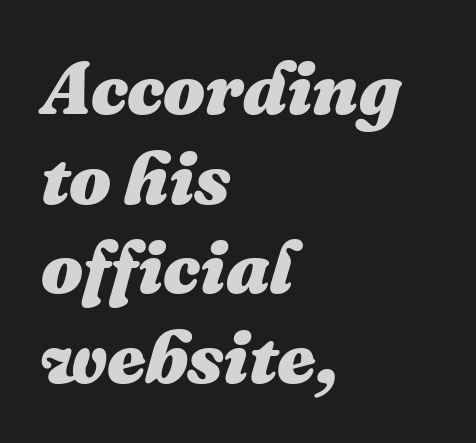
The image shows 74 px heavy type, italic (leaning right); set left-aligned, line spacing 1.21x, normal letter spacing, not underlined; medium stroke contrast and a medium x-height.
